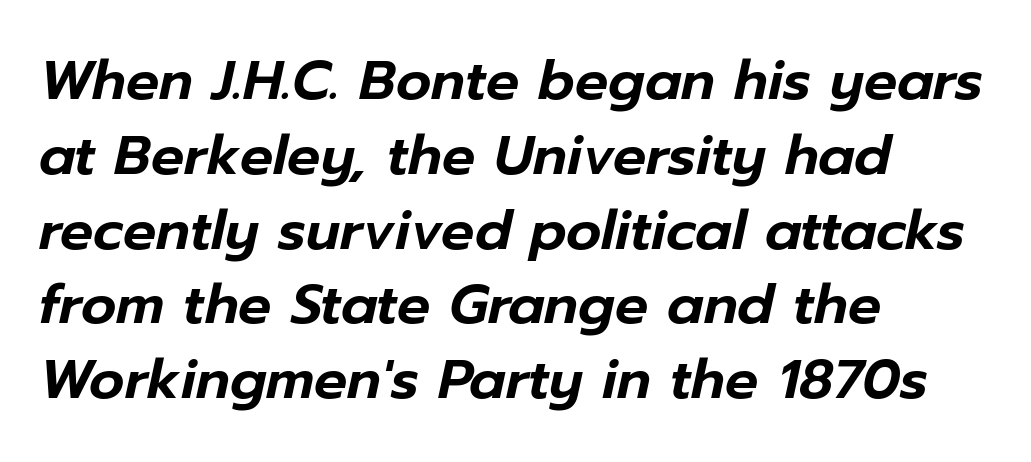
{"italic": "yes", "lean": "right", "slant_degrees": 12, "width": "normal", "stroke_contrast": "low", "x_height": "medium", "monospaced": "no", "underline": "no", "align": "left", "line_spacing": "normal", "line_spacing_ratio": 1.36, "letter_spacing": "normal", "letter_spacing_em": 0.0, "glyph_px": 55}
